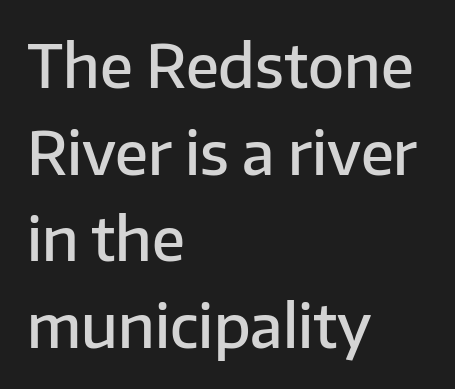
Descenders are the only things crossing below the line. Spacing verdict: proportional, widths tailored to each character. Here the glyphs are tracked normally, forming tight word shapes. Observe the absence of serifs on each vertical stroke in this sample.
